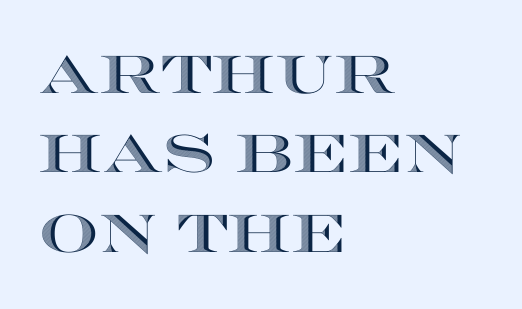
The image shows 53 px wide type, upright; set left-aligned, normal line spacing (1.5x), normal letter spacing, not underlined; a large x-height.
